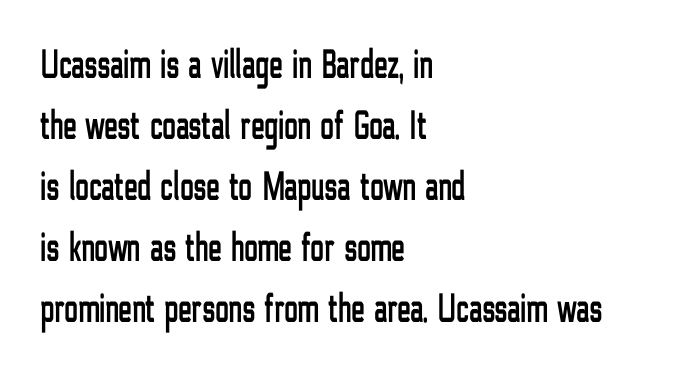
The rows are spaced the way most documents space them. This sample uses an upright cut, with every glyph sitting square on the baseline. Regarding serifs, this sample does without them. The face used here is proportionally spaced, like ordinary book or web type. Layout note: lines flush left.
